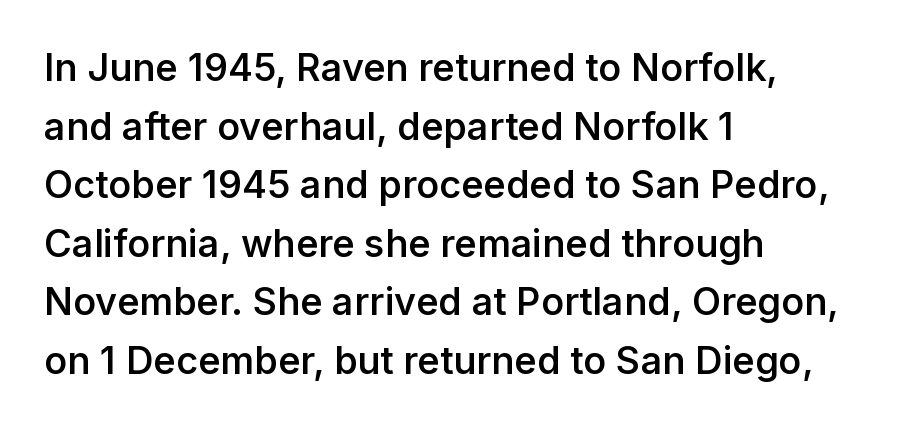
These words are printed semibold, heavier than regular yet not bold. If you drew a ruler down the left edge, every line would touch it. The passage shown is not underscored anywhere. Regarding leading, the lines here are spaced in the standard way. Ordinary non-slanted type is in use.
